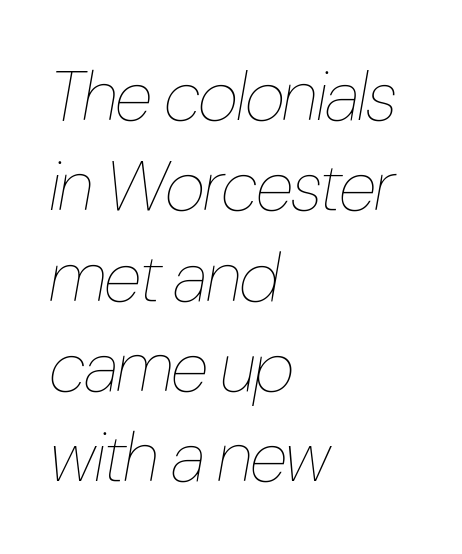
What's the leading like? Ordinary, nothing unusual. The face looks like a standard text weight, possibly lighter. Posture: slanted. The face used here is proportionally spaced, like ordinary book or web type.
